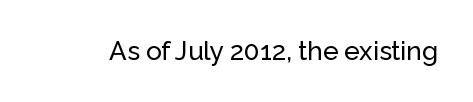
{"italic": "no", "underline": "no", "letter_spacing": "normal", "letter_spacing_em": 0.0, "glyph_px": 26}
